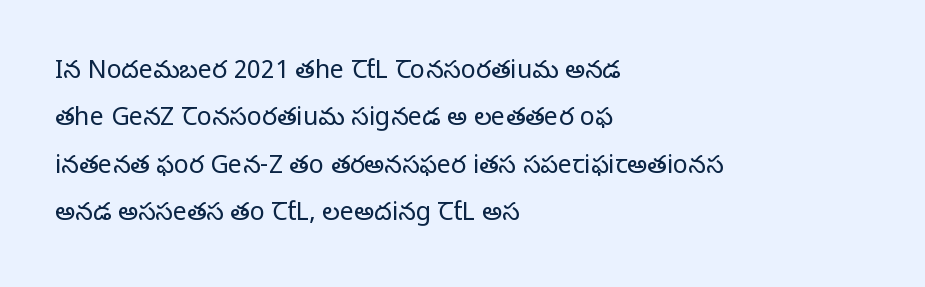
The image shows 25 px text type, upright; set left-aligned, loose line spacing (1.9x), normal letter spacing, not underlined.
